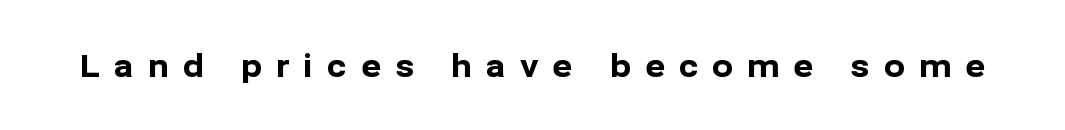
{"serif": "no", "italic": "no", "bold": "yes", "weight": "bold", "width": "normal", "stroke_contrast": "low", "x_height": "medium", "monospaced": "no", "underline": "no", "letter_spacing": "wide", "letter_spacing_em": 0.45, "glyph_px": 31}
